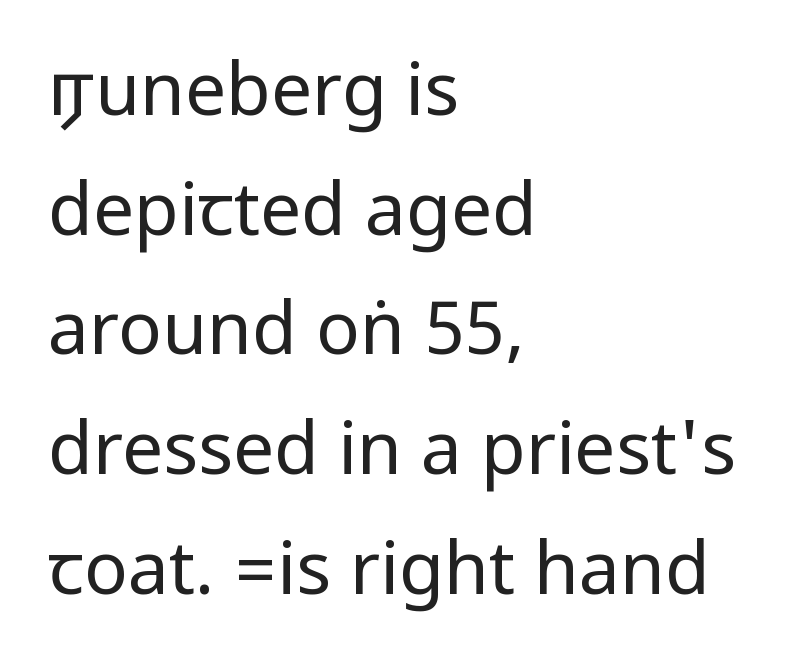
Q: Is the text bold? A: No.
Q: Is the text italic (slanted)? A: No, it is upright.
Q: Is the typeface a serif or a sans-serif typeface? A: Sans-serif.
Q: Is the text underlined? A: No.
Q: How is the paragraph aligned? A: Left-aligned.
Q: Is the spacing between letters normal or unusually wide? A: Normal.
Q: Is the spacing between lines tight, normal or loose? A: Normal.
Q: Width (condensed, normal, or wide)? A: Condensed.
Q: Stroke contrast? A: Low.
